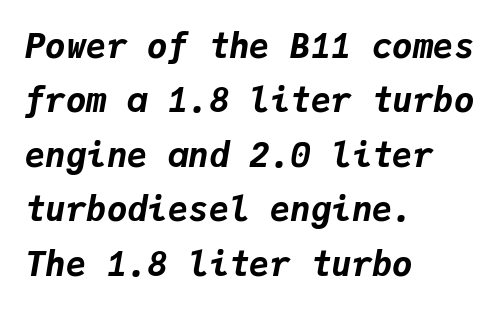
Q: Is the text bold? A: Yes.
Q: Is the text italic (slanted)? A: Yes, it leans right by about 9 degrees.
Q: Is the text underlined? A: No.
Q: How is the paragraph aligned? A: Left-aligned.
Q: Is the spacing between letters normal or unusually wide? A: Normal.
Q: Is the spacing between lines tight, normal or loose? A: Normal.
Q: Width (condensed, normal, or wide)? A: Normal.
Q: Stroke contrast? A: Low.
Q: x-height? A: Medium.
Q: Monospaced? A: Yes.
